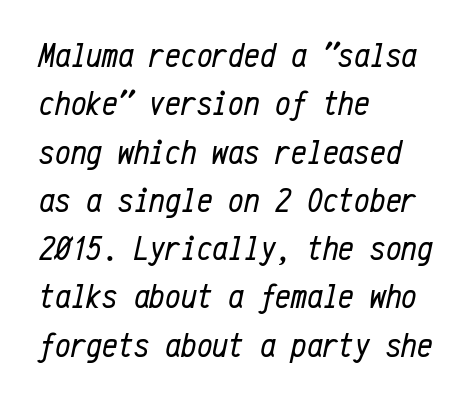
Q: Is the text bold? A: No.
Q: Is the text italic (slanted)? A: Yes, it leans right by about 12 degrees.
Q: Is the text underlined? A: No.
Q: How is the paragraph aligned? A: Left-aligned.
Q: Is the spacing between letters normal or unusually wide? A: Normal.
Q: Is the spacing between lines tight, normal or loose? A: Normal.
Q: Width (condensed, normal, or wide)? A: Condensed.
Q: Stroke contrast? A: Low.
Q: x-height? A: Medium.
Q: Monospaced? A: Yes.
